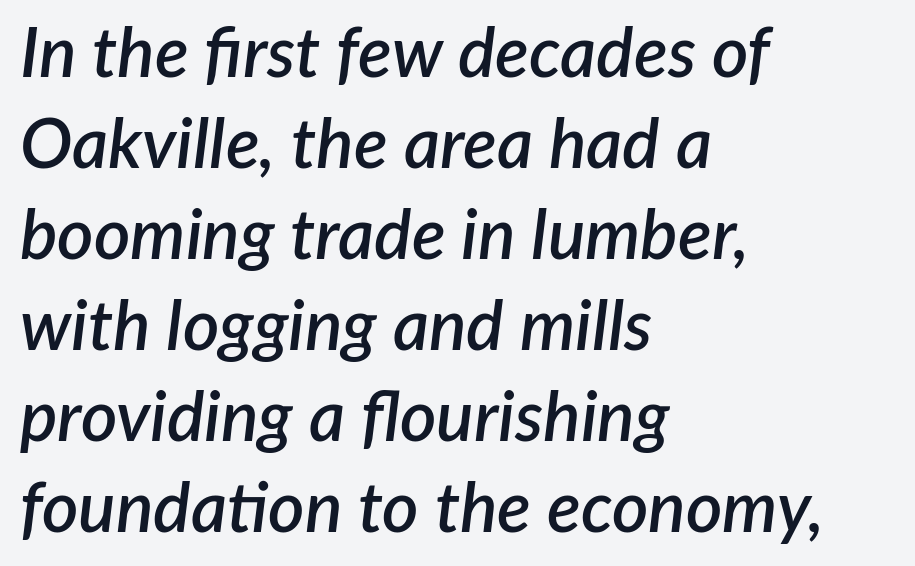
{"italic": "yes", "lean": "right", "slant_degrees": 7, "bold": "semi", "weight": "semibold", "width": "normal", "stroke_contrast": "low", "x_height": "medium", "monospaced": "no", "underline": "no", "align": "left", "line_spacing": "normal", "line_spacing_ratio": 1.3, "letter_spacing": "normal", "letter_spacing_em": 0.0, "glyph_px": 70}
